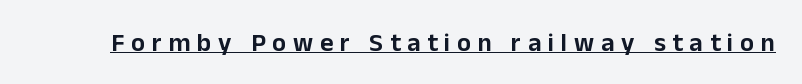
{"italic": "no", "underline": "yes", "letter_spacing": "wide", "letter_spacing_em": 0.26, "glyph_px": 26}
